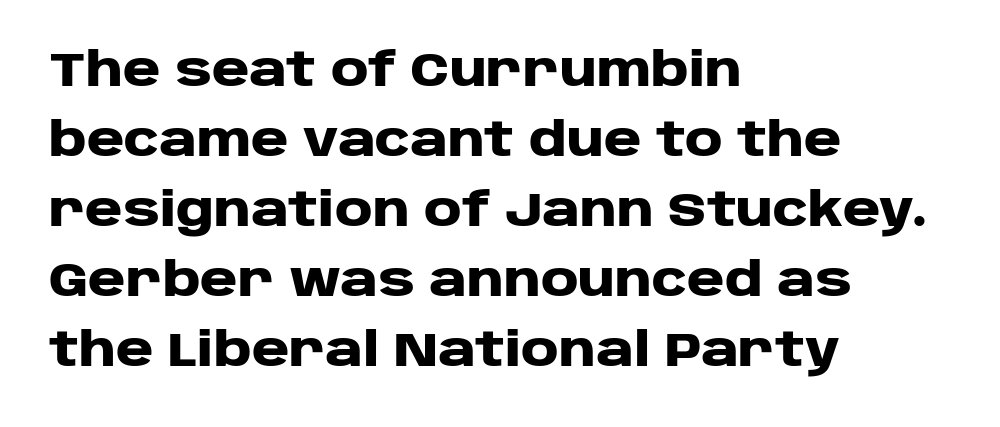
The image shows 46 px heavy, wide sans-serif type, upright; set left-aligned, normal line spacing (1.52x), normal letter spacing, not underlined; low stroke contrast and a large x-height.
